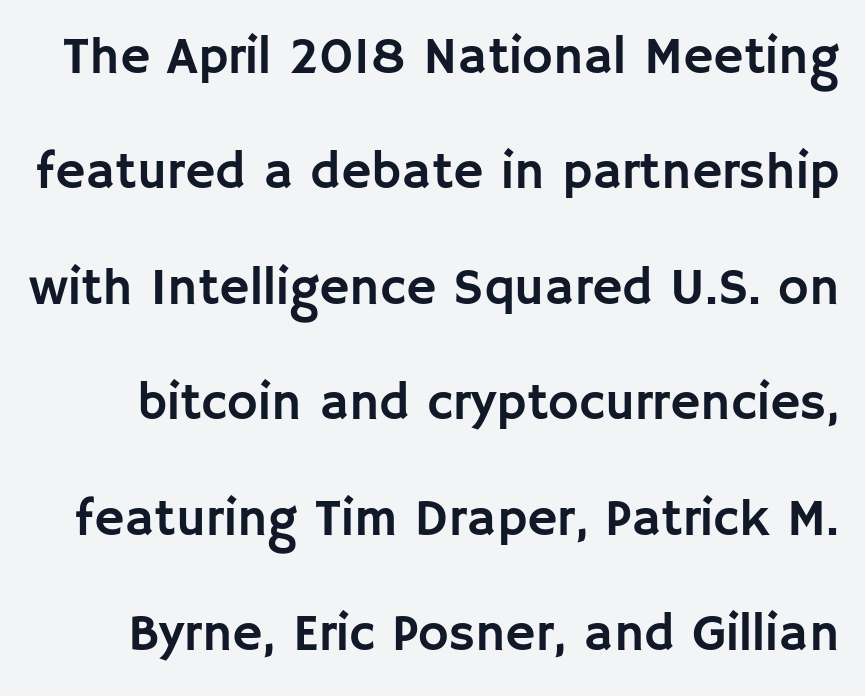
Short note: letters normally spaced. The rendering uses natural spacing where letterforms have individual widths. This rendering features lettering with no underline. The font's upright variant was chosen for this text.
